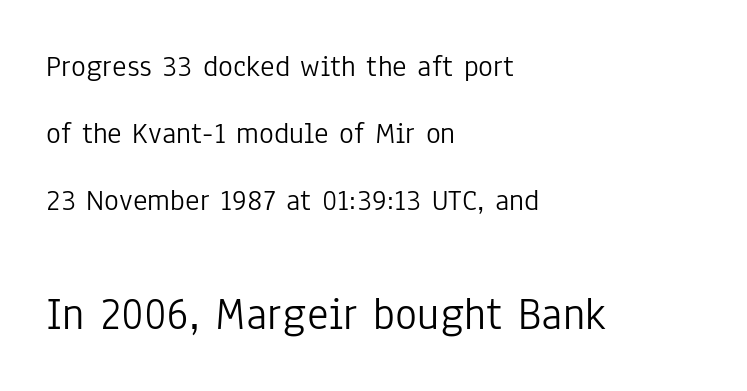
Q: Is the text bold? A: No.
Q: Is the text italic (slanted)? A: No, it is upright.
Q: Is the typeface a serif or a sans-serif typeface? A: Sans-serif.
Q: Is the text underlined? A: No.
Q: How is the paragraph aligned? A: Left-aligned.
Q: Is the spacing between letters normal or unusually wide? A: Normal.
Q: Is the spacing between lines tight, normal or loose? A: Loose.
Q: Which block of text is set in a larger size, the first (top) or the second (bottom)? A: The second (bottom) one.
Q: Width (condensed, normal, or wide)? A: Condensed.
Q: Stroke contrast? A: Low.
Q: x-height? A: Medium.
Q: Monospaced? A: No.
